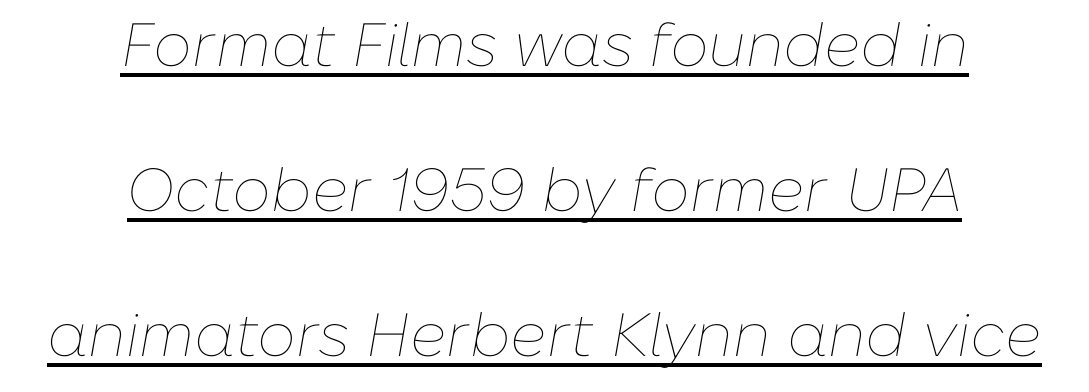
The image shows 61 px thin type, italic (leaning right); set centered, loose line spacing (2.38x), normal letter spacing, underlined; low stroke contrast and a medium x-height.
